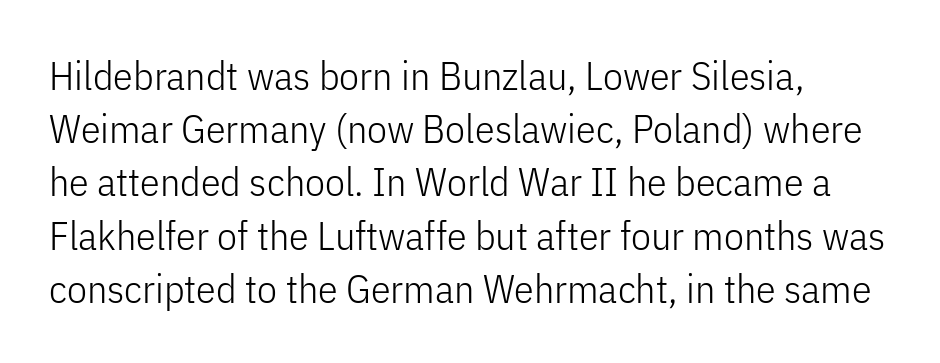
The image shows 40 px light, condensed sans-serif type, upright; set left-aligned, normal line spacing (1.33x), normal letter spacing, not underlined; low stroke contrast and a medium x-height.
